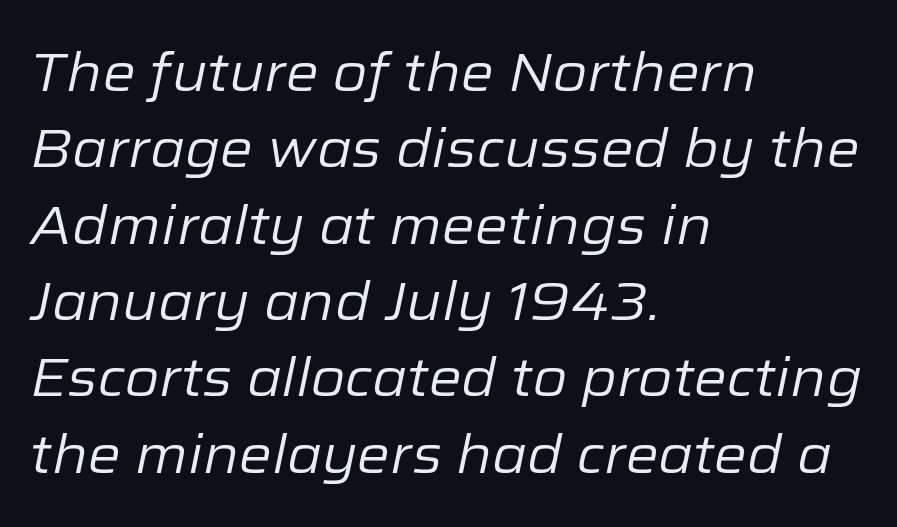
{"italic": "yes", "lean": "right", "slant_degrees": 12, "bold": "no", "weight": "regular", "width": "normal", "stroke_contrast": "low", "x_height": "medium", "monospaced": "no", "underline": "no", "align": "left", "line_spacing": "normal", "line_spacing_ratio": 1.44, "letter_spacing": "normal", "letter_spacing_em": 0.0, "glyph_px": 53}
